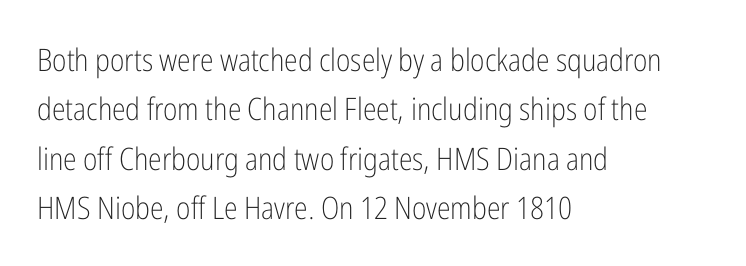
{"serif": "no", "italic": "no", "bold": "no", "weight": "light", "width": "condensed", "stroke_contrast": "low", "x_height": "medium", "monospaced": "no", "underline": "no", "align": "left", "line_spacing": "normal", "line_spacing_ratio": 1.59, "letter_spacing": "normal", "letter_spacing_em": 0.0, "glyph_px": 31}
